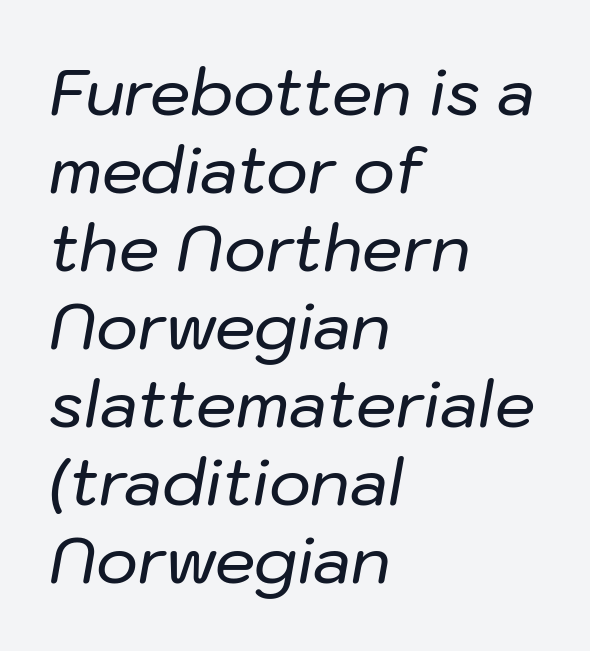
The image shows 64 px text type, italic (leaning right); set left-aligned, line spacing 1.22x, normal letter spacing, not underlined; low stroke contrast and a medium x-height.
